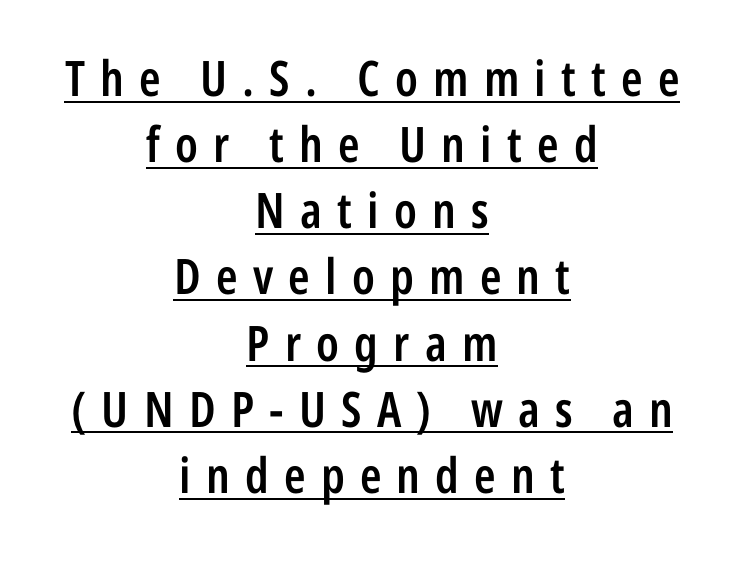
Horizontally, the lines are justified to the midpoint only. Looks like regular typesetting: each glyph gets only the width it needs. Every stem runs plumb, perpendicular to the baseline. Looks like someone drew a line under every word here.
